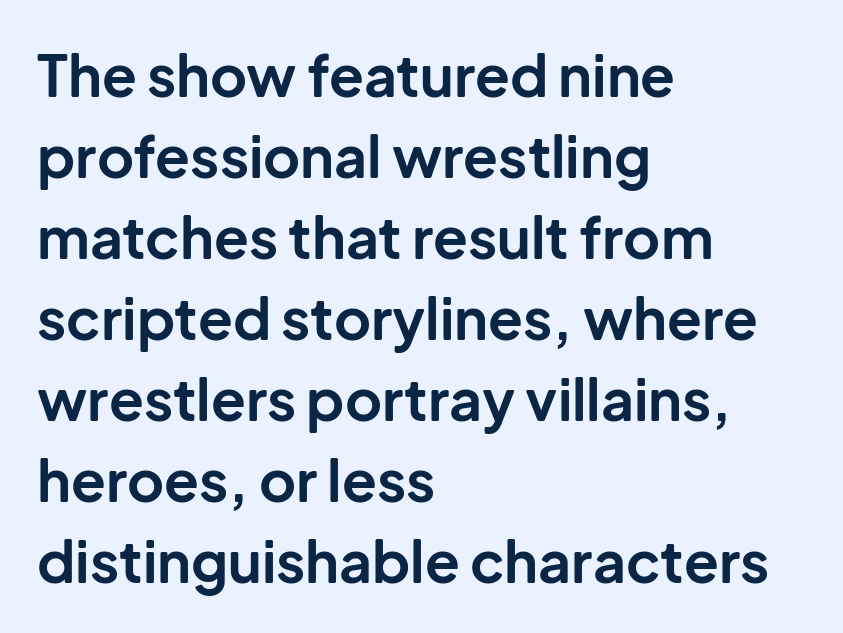
Any mark beneath the type? The region is blank. It's the straight-up-and-down kind of type. Pretty heavy lettering here — definitely bold. In terms of letterspacing, this is plain default setting. This sample has the flowing, uneven cadence of proportional lettering.
